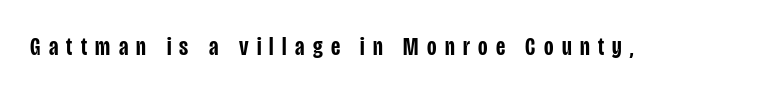
Q: Is the text bold? A: Semi-bold.
Q: Is the text italic (slanted)? A: No, it is upright.
Q: Is the text underlined? A: No.
Q: Is the spacing between letters normal or unusually wide? A: Unusually wide.
